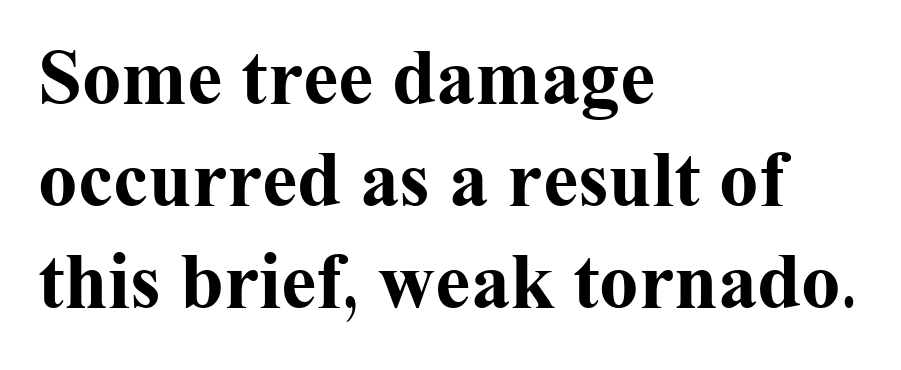
The image shows 79 px bold serif type, upright; set left-aligned, normal line spacing (1.29x), normal letter spacing, not underlined; medium stroke contrast and a medium x-height.
